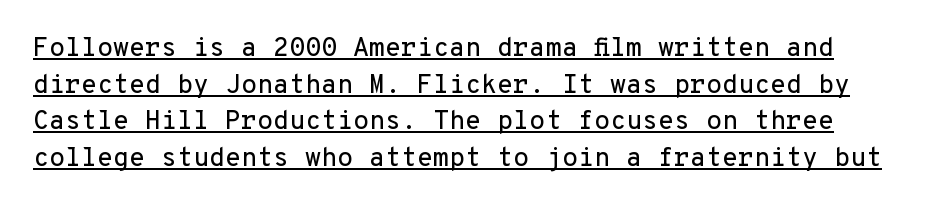
Q: Is the text italic (slanted)? A: No, it is upright.
Q: Is the text underlined? A: Yes.
Q: Is the spacing between letters normal or unusually wide? A: Normal.
Q: Is the spacing between lines tight, normal or loose? A: Normal.
